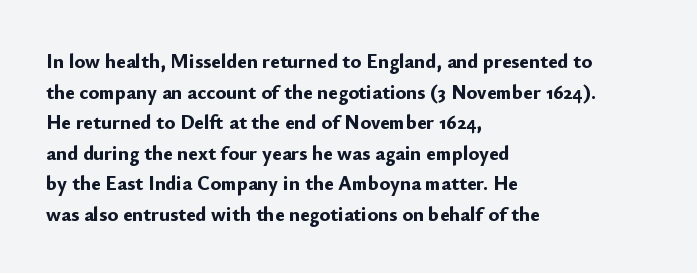
{"italic": "no", "bold": "yes", "underline": "no", "align": "left", "line_spacing": "normal", "line_spacing_ratio": 1.53, "letter_spacing": "normal", "letter_spacing_em": 0.0, "glyph_px": 20}
